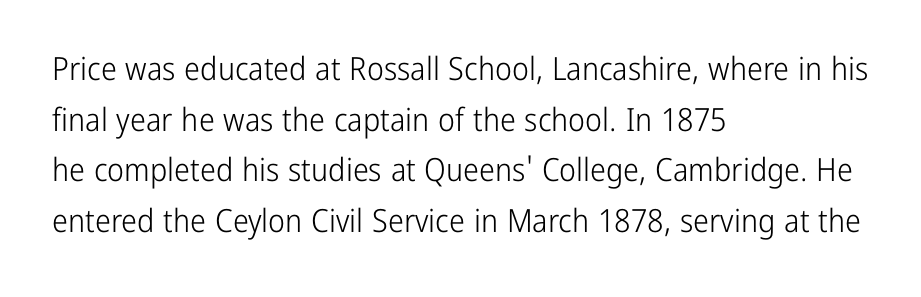
The image shows 32 px light, condensed sans-serif type, upright; set left-aligned, normal line spacing (1.58x), normal letter spacing, not underlined; low stroke contrast and a medium x-height.
